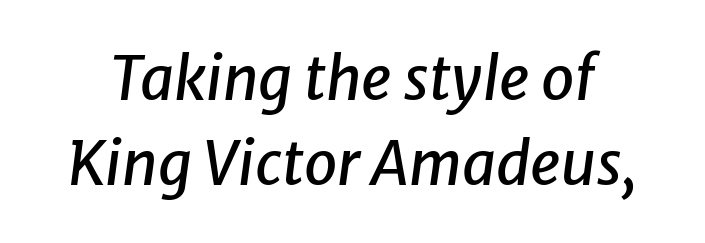
Underline: absent. Slanted lettering throughout. Do the characters align in a grid? No, the font is proportional. A typesetter would call this leading conventional body-copy spacing. The letters sit at their default tracking, neither squeezed nor spread.
